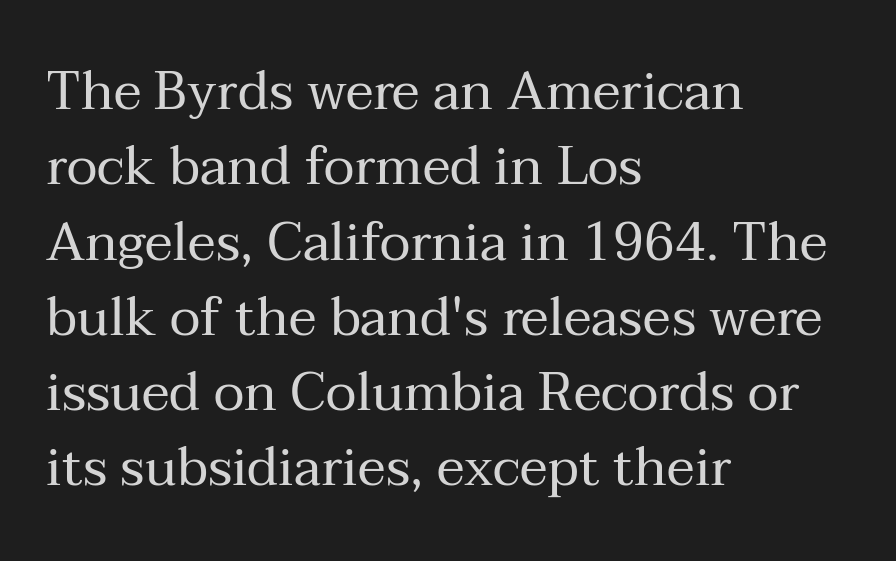
No letter is thick-stroked: the sample isn't bold. No italicization has been applied; the sample stays upright. The designer left line spacing at the default. Here the glyphs are tracked normally, forming tight word shapes. Anything drawn beneath the words? Only blank space. Casual observation: everything's shoved over to the left.
